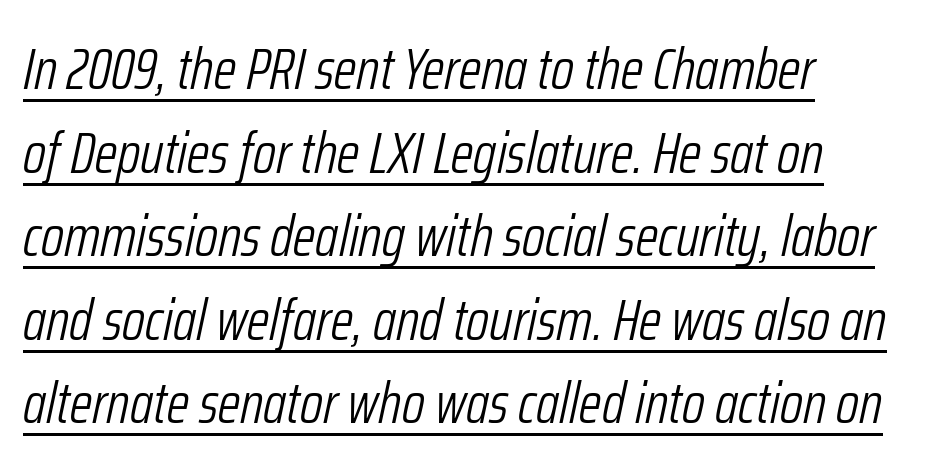
The image shows 58 px light, condensed type, italic (leaning right); set left-aligned, normal line spacing (1.44x), normal letter spacing, underlined; low stroke contrast and a medium x-height.
